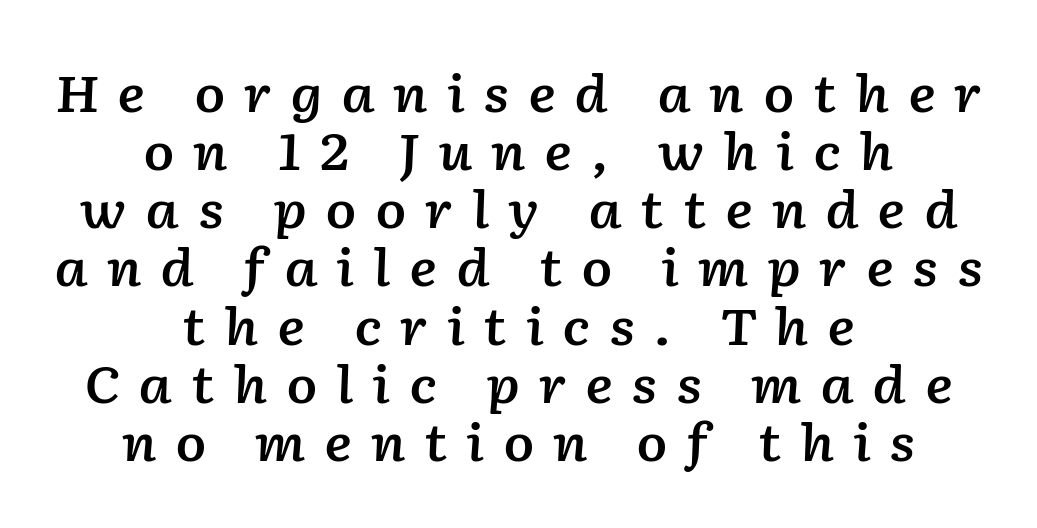
The image shows 51 px semibold type, italic (leaning right); set centered, tight line spacing (1.14x), unusually wide letter spacing (+0.36 em), not underlined; low stroke contrast and a medium x-height.
